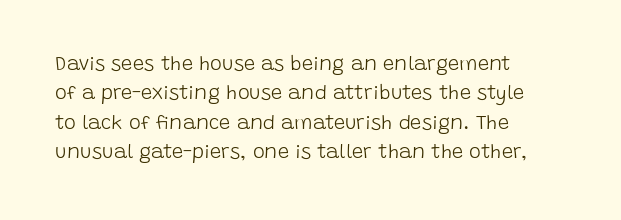
Q: Is the text bold? A: No.
Q: Is the text italic (slanted)? A: No, it is upright.
Q: Is the text underlined? A: No.
Q: How is the paragraph aligned? A: Left-aligned.
Q: Is the spacing between letters normal or unusually wide? A: Normal.
Q: Is the spacing between lines tight, normal or loose? A: Normal.
